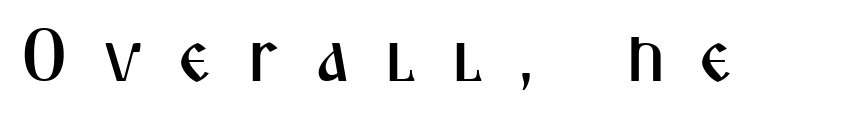
Q: Is the text italic (slanted)? A: No, it is upright.
Q: Is the typeface a serif or a sans-serif typeface? A: Sans-serif.
Q: Is the text underlined? A: No.
Q: Is the spacing between letters normal or unusually wide? A: Unusually wide.
Q: Width (condensed, normal, or wide)? A: Condensed.
Q: Stroke contrast? A: Medium.
Q: x-height? A: Medium.
Q: Monospaced? A: No.
